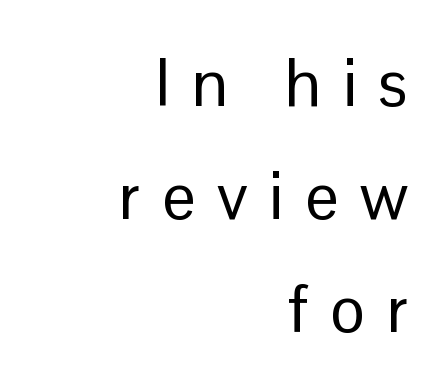
The lettering holds an erect, upright posture throughout. Looks like regular typesetting: each glyph gets only the width it needs. The designer went with a sans here, leaving each stem footless. Between one letter and the next there's a generous, obvious gap. The space directly below the letters is spotless. The characters are drawn with everyday or finer stroke widths.
